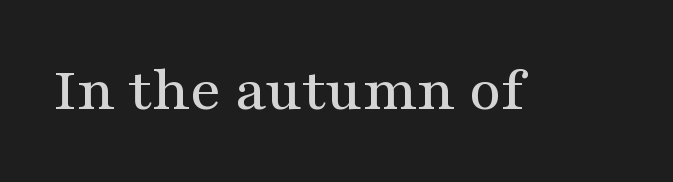
Q: Is the text italic (slanted)? A: No, it is upright.
Q: Is the typeface a serif or a sans-serif typeface? A: Serif.
Q: Is the text underlined? A: No.
Q: Is the spacing between letters normal or unusually wide? A: Normal.
Q: Width (condensed, normal, or wide)? A: Wide.
Q: Stroke contrast? A: Medium.
Q: x-height? A: Medium.
Q: Monospaced? A: No.
